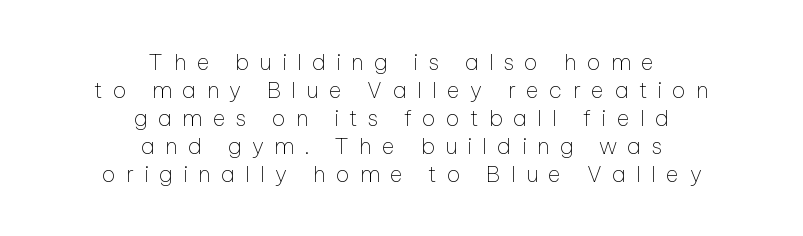
Students, note that the glyphs here are deliberately spaced far apart. Evenly set lines give the paragraph a standard silhouette. The letters stand upright; this is a roman face. Weight class: somewhere from thin through regular.
